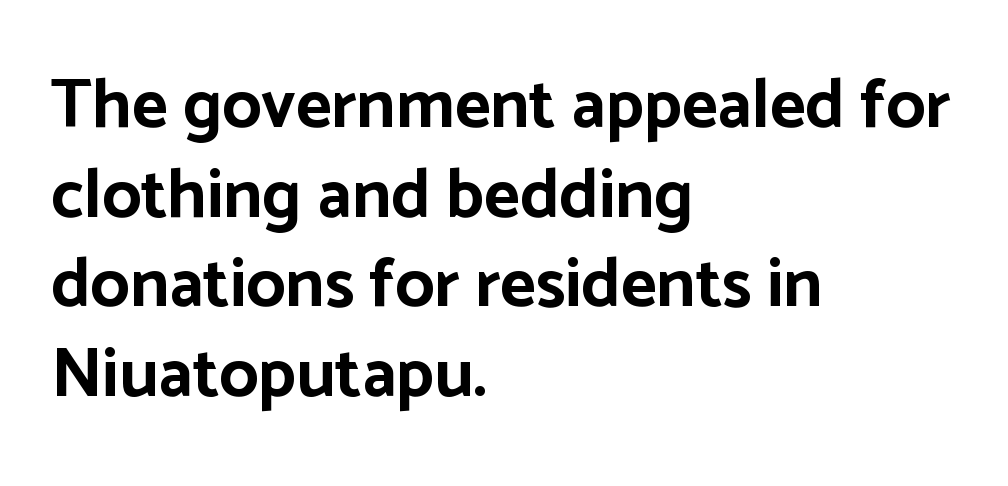
Q: Is the text bold? A: Yes.
Q: Is the text italic (slanted)? A: No, it is upright.
Q: Is the typeface a serif or a sans-serif typeface? A: Sans-serif.
Q: Is the text underlined? A: No.
Q: How is the paragraph aligned? A: Left-aligned.
Q: Is the spacing between letters normal or unusually wide? A: Normal.
Q: Is the spacing between lines tight, normal or loose? A: Normal.
Q: Width (condensed, normal, or wide)? A: Normal.
Q: Stroke contrast? A: Low.
Q: x-height? A: Medium.
Q: Monospaced? A: No.
